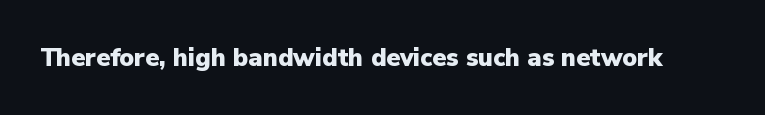
Underlining? Definitely not there. Strong, thick strokes mark this as bold type. This sample uses an upright cut, with every glyph sitting square on the baseline. A typesetter would call this zero additional tracking.
